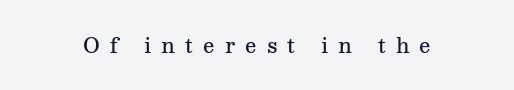
Italic: no, the glyphs are upright roman. The letterforms stand isolated, each surrounded by extra space. Just letters on the line, the space beneath them empty. A somewhat darkened texture: the type is semibold rather than bold.
